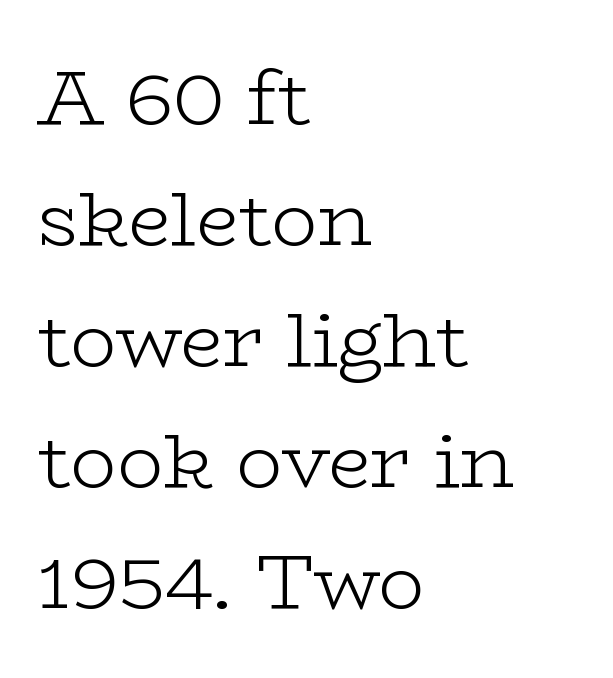
Left-aligned paragraph, ragged on the right. Typographically, this falls in the serif category. The rendering uses natural spacing where letterforms have individual widths. Spacing between characters is what you'd get straight out of the box. Caption: face not bold, strokes unweighted.
